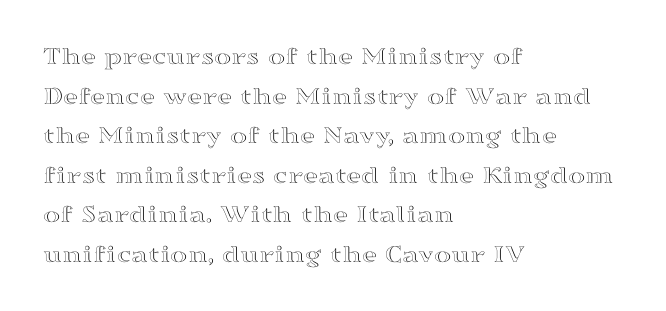
{"italic": "no", "underline": "no", "align": "left", "line_spacing": "normal", "line_spacing_ratio": 1.52, "letter_spacing": "normal", "letter_spacing_em": 0.0, "glyph_px": 26}
